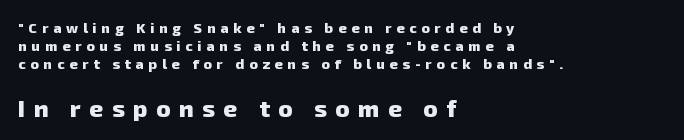
You could only call the tracking loose — the letters float apart. Caption: upper text group reduced, lower text group enlarged. Horizontal bands of white between lines are of average thickness. This sample is left-justified, so line endings fall wherever the words run out. Summary of weight: heavy, a full bold.
